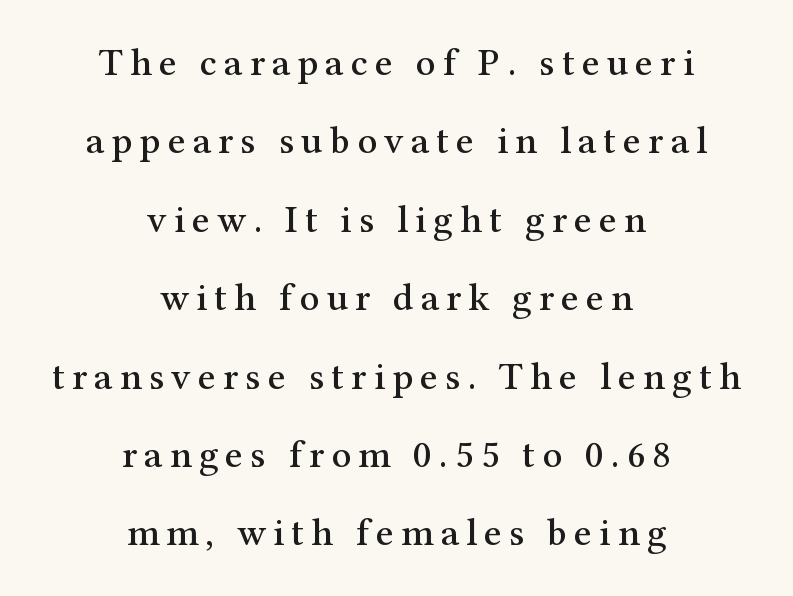
The image shows 39 px serif type, upright; set centered, loose line spacing (2.01x), not underlined; medium stroke contrast and a medium x-height.
